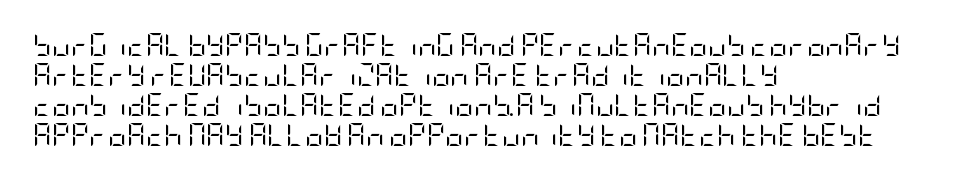
The image shows 23 px text type, upright; set left-aligned, normal line spacing (1.31x), normal letter spacing, not underlined.
